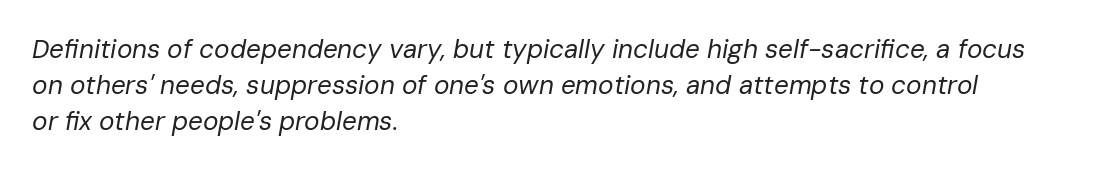
Q: Is the text bold? A: No.
Q: Is the text italic (slanted)? A: Yes, it leans right by about 10 degrees.
Q: Is the text underlined? A: No.
Q: How is the paragraph aligned? A: Left-aligned.
Q: Is the spacing between letters normal or unusually wide? A: Normal.
Q: Is the spacing between lines tight, normal or loose? A: Normal.
